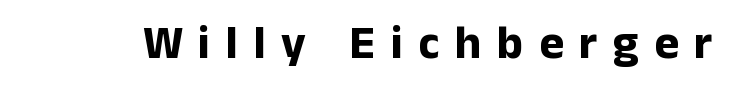
Typographically, this falls in the sans-serif category. How heavy is the stroke? Heavy — this is a bold. The rendering uses natural spacing where letterforms have individual widths. The rendering inserts visible extra space after every character. The zone under the glyphs is completely vacant.
